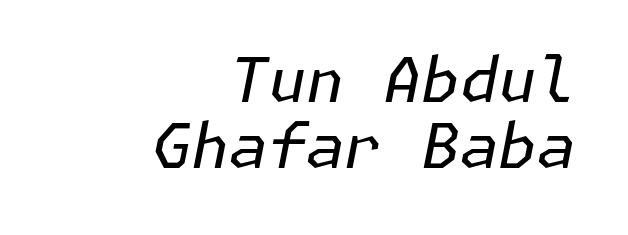
A student would call this right alignment; a typographer would say flush right, rag left. Words float on clear page, feet unadorned. The gaps between neighbouring characters are ordinary and unremarkable. When letters slant like this, we call the style italic. The letterforms sit at book weight or below.
